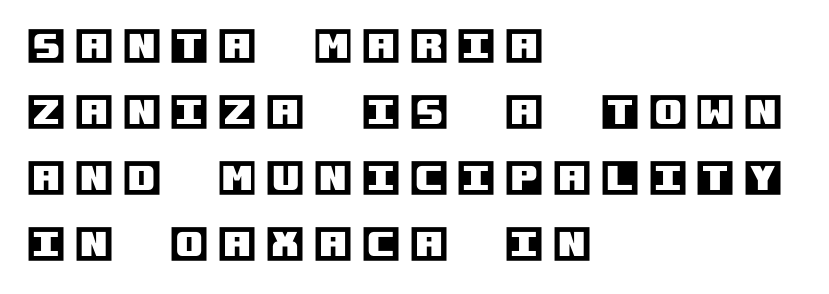
Q: Is the text italic (slanted)? A: No, it is upright.
Q: Is the text underlined? A: No.
Q: How is the paragraph aligned? A: Left-aligned.
Q: Is the spacing between letters normal or unusually wide? A: Unusually wide.
Q: Is the spacing between lines tight, normal or loose? A: Normal.
Q: Width (condensed, normal, or wide)? A: Normal.
Q: x-height? A: Large.
